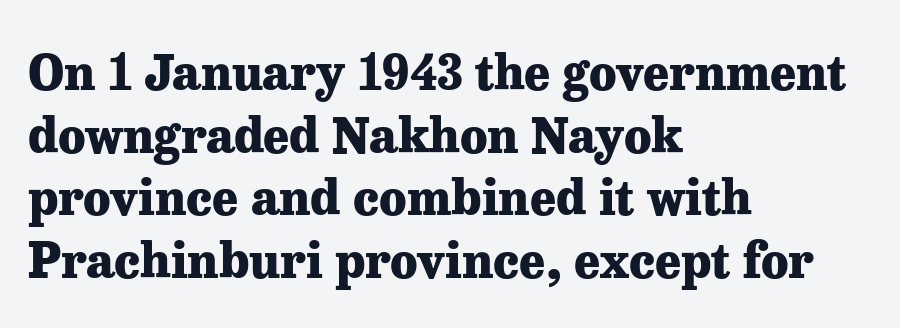
{"serif": "yes", "italic": "no", "bold": "yes", "weight": "heavy", "width": "normal", "stroke_contrast": "low", "x_height": "medium", "monospaced": "no", "underline": "no", "align": "left", "line_spacing": "normal", "line_spacing_ratio": 1.28, "letter_spacing": "normal", "letter_spacing_em": 0.0, "glyph_px": 49}
